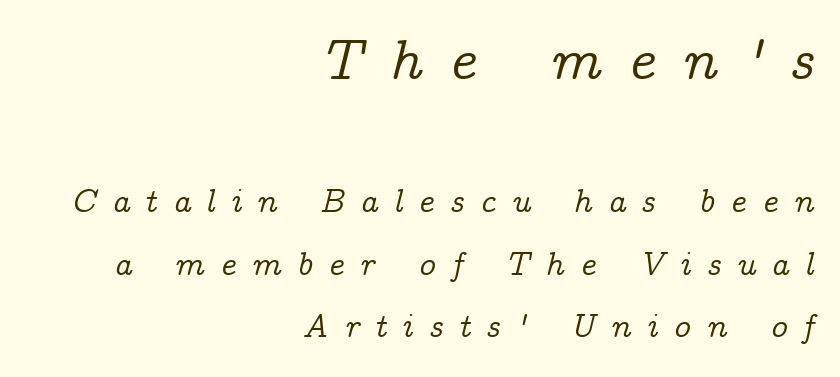
The image shows 57 px serif type, italic (leaning right); set right-aligned, loose line spacing (1.9x), unusually wide letter spacing (+0.47 em), not underlined; the first (top) block is 1.73x larger; low stroke contrast and a medium x-height.
